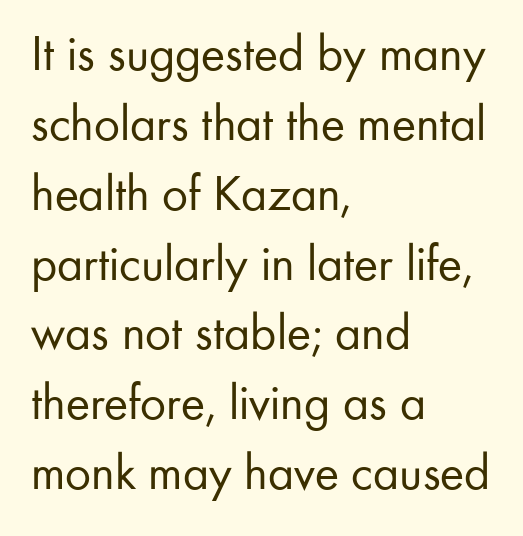
A bare baseline throughout the passage. Rendered with straight, roman letterforms. This is not heavy type; no bold has been used. Tracking here is standard; glyphs follow each other at the usual distance.
